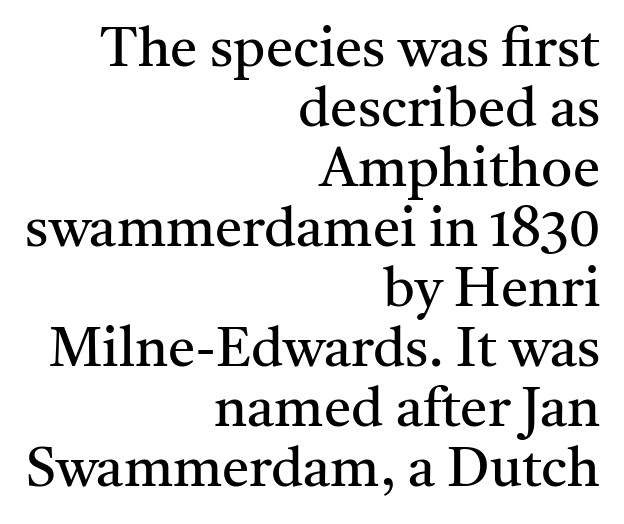
The image shows 55 px regular-weight serif type, upright; set right-aligned, tight line spacing (1.09x), normal letter spacing, not underlined; medium stroke contrast and a medium x-height.
